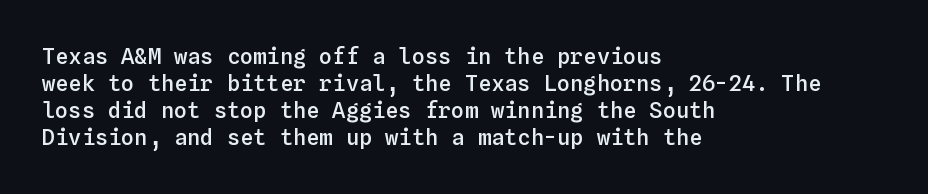
The gap between lines stays unmarked. Casual observation: everything's shoved over to the left. The glyphs have the mass of a demibold cut, below bold. The lettering stays uniformly vertical, giving the passage a roman look. Honestly, the letter spacing is just normal — you wouldn't notice it.
